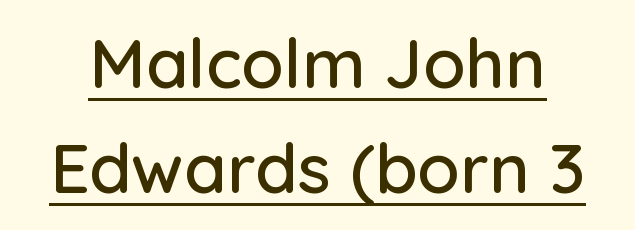
Q: Is the text italic (slanted)? A: No, it is upright.
Q: Is the typeface a serif or a sans-serif typeface? A: Sans-serif.
Q: Is the text underlined? A: Yes.
Q: Is the spacing between letters normal or unusually wide? A: Normal.
Q: Is the spacing between lines tight, normal or loose? A: Normal.
Q: Width (condensed, normal, or wide)? A: Normal.
Q: Stroke contrast? A: Low.
Q: x-height? A: Medium.
Q: Monospaced? A: No.
